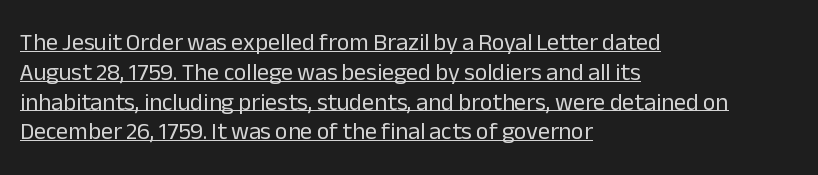
Each line starts at the same left margin while the right side varies. The characters are drawn with everyday or finer stroke widths. Posture: vertical. These lines keep a tight, regular rhythm from letter to letter. Underlined type.
